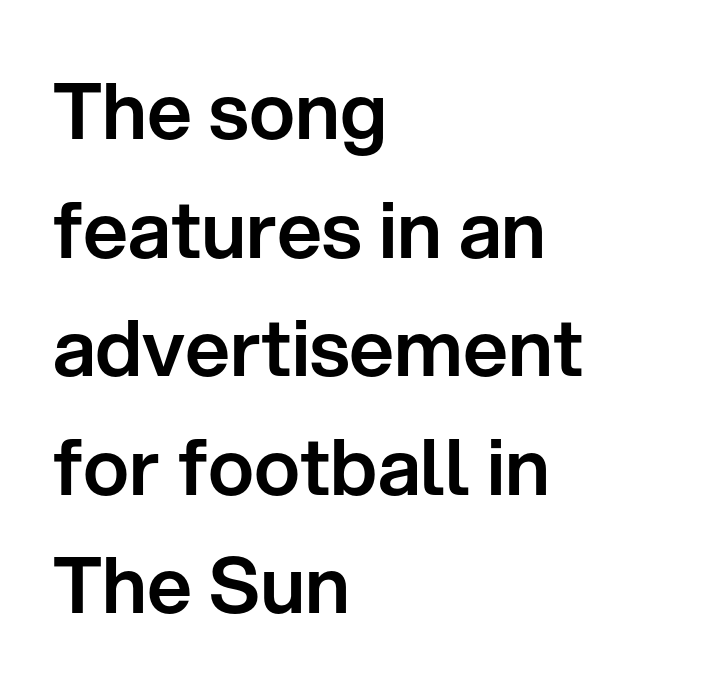
The image shows 78 px sans-serif type, upright; set left-aligned, normal line spacing (1.52x), normal letter spacing, not underlined; low stroke contrast and a medium x-height.
